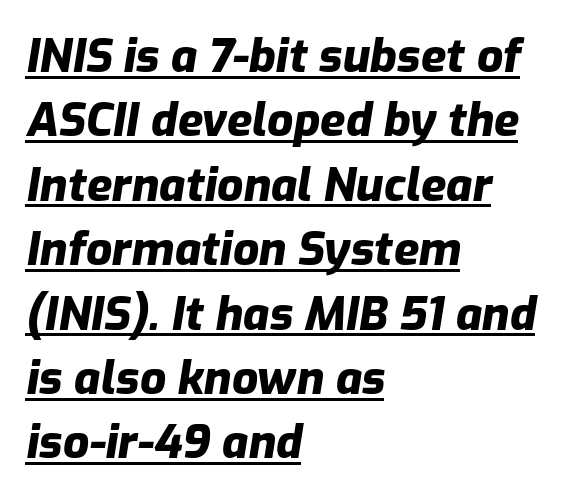
Q: Is the text bold? A: Yes.
Q: Is the text italic (slanted)? A: Yes, it leans right by about 9 degrees.
Q: Is the text underlined? A: Yes.
Q: How is the paragraph aligned? A: Left-aligned.
Q: Is the spacing between letters normal or unusually wide? A: Normal.
Q: Is the spacing between lines tight, normal or loose? A: Normal.
Q: Width (condensed, normal, or wide)? A: Normal.
Q: Stroke contrast? A: Low.
Q: x-height? A: Medium.
Q: Monospaced? A: No.
